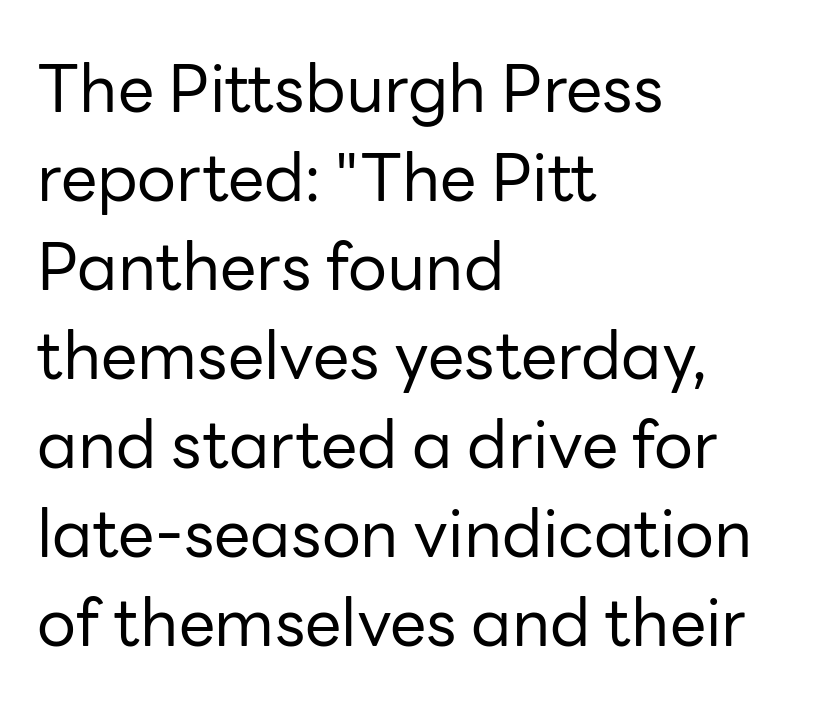
Q: Is the text bold? A: No.
Q: Is the text italic (slanted)? A: No, it is upright.
Q: Is the typeface a serif or a sans-serif typeface? A: Sans-serif.
Q: Is the text underlined? A: No.
Q: How is the paragraph aligned? A: Left-aligned.
Q: Is the spacing between letters normal or unusually wide? A: Normal.
Q: Is the spacing between lines tight, normal or loose? A: Normal.
Q: Width (condensed, normal, or wide)? A: Normal.
Q: Stroke contrast? A: Low.
Q: x-height? A: Medium.
Q: Monospaced? A: No.
